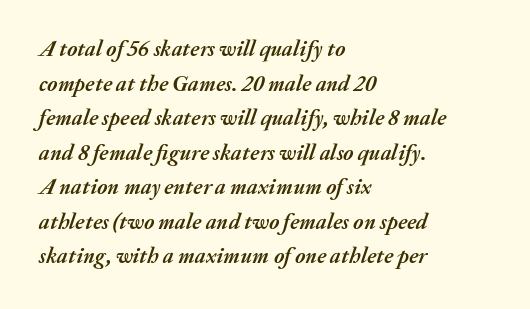
Summary of weight: heavy, a full bold. The face used here is rendered with its standard letterfit. These lines are set flush left with a ragged right edge. Would a proofreader flag this as italicized? Yes. Baseline-to-baseline distance is the conventional proportion of letter height. Words float on clear page, feet unadorned.
